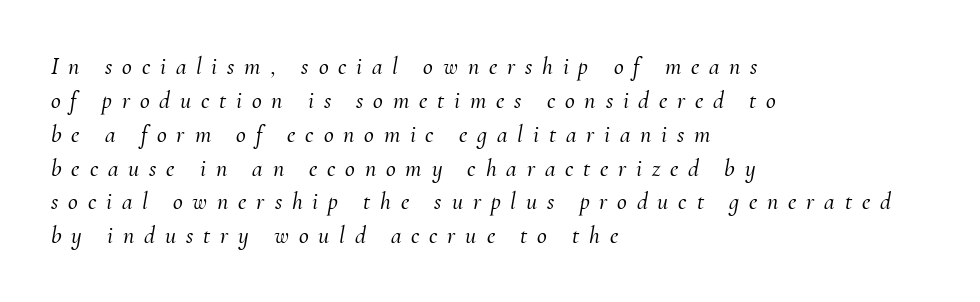
{"italic": "yes", "lean": "right", "slant_degrees": 10, "underline": "no", "align": "left", "line_spacing": "normal", "line_spacing_ratio": 1.41, "letter_spacing": "wide", "letter_spacing_em": 0.41, "glyph_px": 24}
